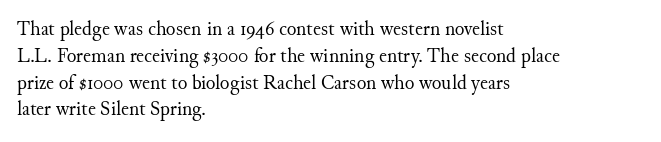
Unlike italic type, these characters show no tilt at all. Honestly, there is no underline to notice here at all. The ragged edge is on the right, which tells us the setting is flush left. Tracking here is standard; glyphs follow each other at the usual distance.
